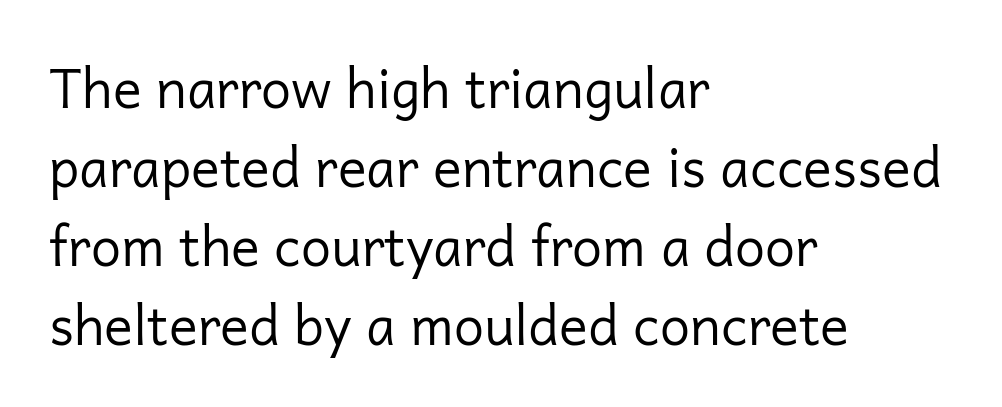
Q: Is the text bold? A: No.
Q: Is the text italic (slanted)? A: No, it is upright.
Q: Is the typeface a serif or a sans-serif typeface? A: Sans-serif.
Q: Is the text underlined? A: No.
Q: How is the paragraph aligned? A: Left-aligned.
Q: Is the spacing between letters normal or unusually wide? A: Normal.
Q: Is the spacing between lines tight, normal or loose? A: Normal.
Q: Width (condensed, normal, or wide)? A: Normal.
Q: Stroke contrast? A: Low.
Q: x-height? A: Medium.
Q: Monospaced? A: No.
